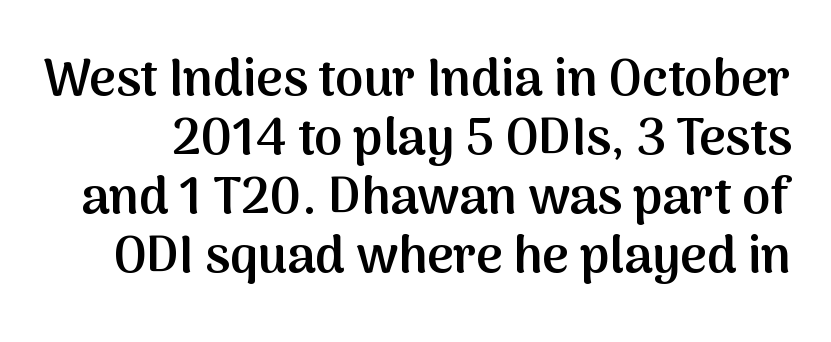
Q: Is the text bold? A: Semi-bold.
Q: Is the text italic (slanted)? A: No, it is upright.
Q: Is the typeface a serif or a sans-serif typeface? A: Sans-serif.
Q: Is the text underlined? A: No.
Q: Is the spacing between letters normal or unusually wide? A: Normal.
Q: Width (condensed, normal, or wide)? A: Normal.
Q: Stroke contrast? A: Medium.
Q: x-height? A: Medium.
Q: Monospaced? A: No.
